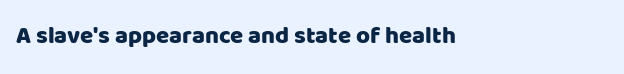
The image shows 24 px text type, upright; set left-aligned, normal letter spacing, not underlined.
